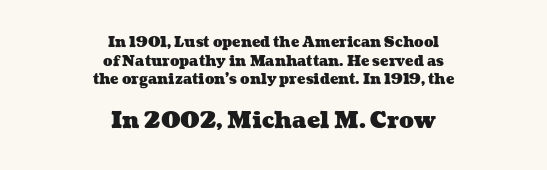
The image shows 22 px bold type; set centered, normal line spacing (1.33x), normal letter spacing, not underlined; the second (bottom) block is 1.57x larger.
